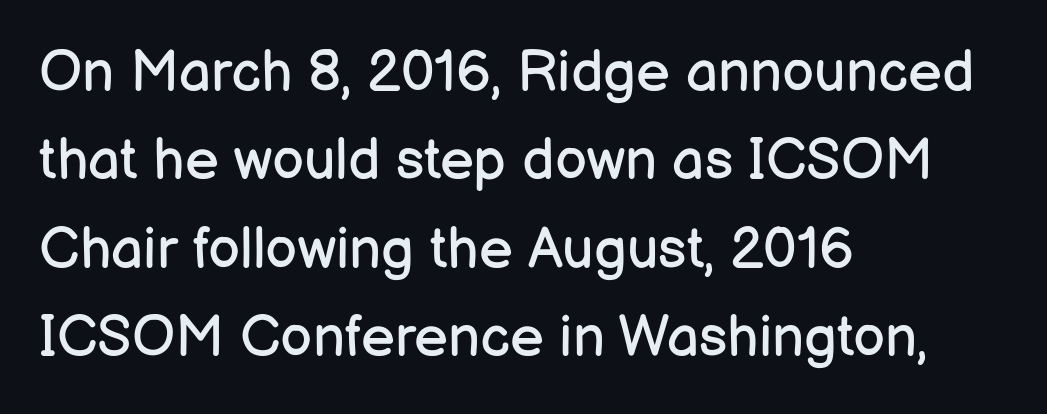
These lines are rendered in a variable-pitch font. Compared with typical paragraphs, the rows here are spaced about the same. Nothing heavy about these letters — not bold at all. These lines are composed in type without serifs. Short and long lines alike share a common starting point at left. Rule under the text: the space is simply empty.
